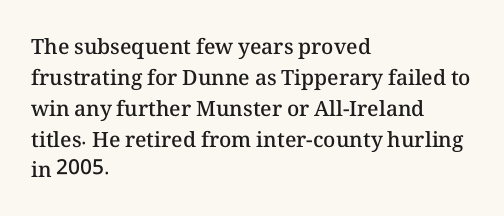
{"italic": "no", "bold": "semi", "underline": "no", "align": "left", "line_spacing": "normal", "line_spacing_ratio": 1.47, "letter_spacing": "normal", "letter_spacing_em": 0.0, "glyph_px": 21}
